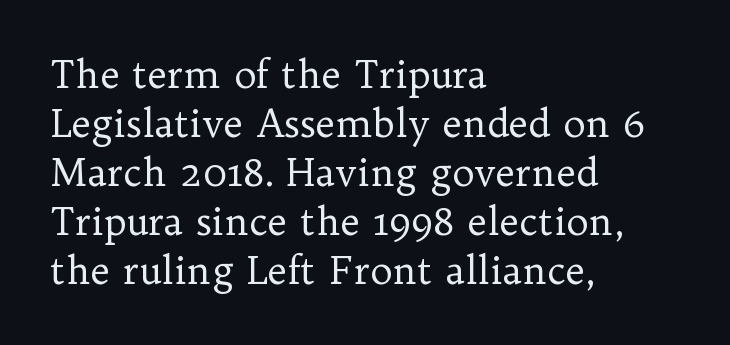
{"serif": "yes", "italic": "no", "bold": "no", "weight": "regular", "width": "normal", "stroke_contrast": "low", "x_height": "medium", "monospaced": "no", "underline": "no", "align": "left", "line_spacing": "normal", "line_spacing_ratio": 1.29, "letter_spacing": "normal", "letter_spacing_em": 0.0, "glyph_px": 38}
